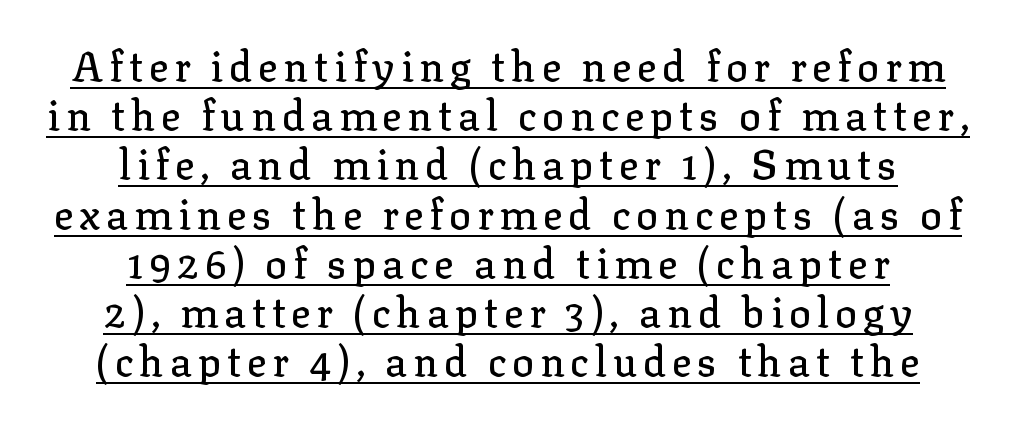
The image shows 41 px serif type, upright; set centered, line spacing 1.2x, underlined; low stroke contrast and a medium x-height.
